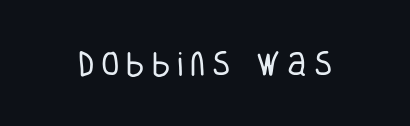
{"italic": "no", "bold": "no", "underline": "no", "letter_spacing": "wide", "letter_spacing_em": 0.25, "glyph_px": 27}
